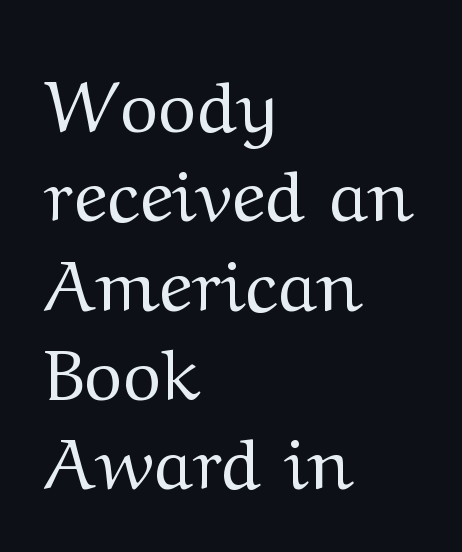
{"serif": "yes", "italic": "no", "bold": "no", "weight": "regular", "width": "wide", "stroke_contrast": "medium", "x_height": "medium", "monospaced": "no", "underline": "no", "align": "left", "line_spacing_ratio": 1.24, "letter_spacing": "normal", "letter_spacing_em": 0.0, "glyph_px": 72}
